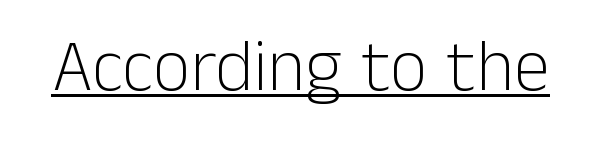
{"serif": "no", "italic": "no", "bold": "no", "weight": "light", "width": "normal", "stroke_contrast": "low", "x_height": "medium", "monospaced": "no", "underline": "yes", "letter_spacing": "normal", "letter_spacing_em": 0.0, "glyph_px": 73}
